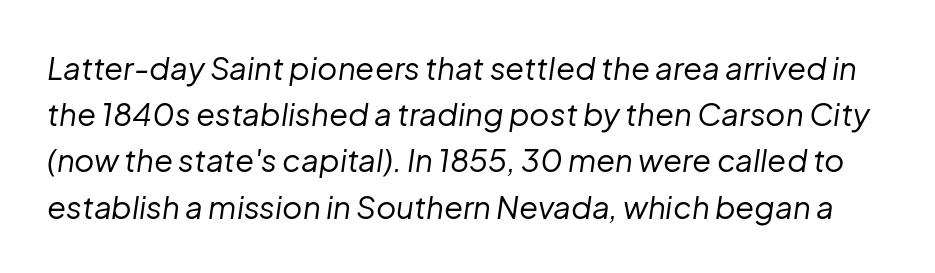
Q: Is the text bold? A: No.
Q: Is the text italic (slanted)? A: Yes, it leans right by about 8 degrees.
Q: Is the text underlined? A: No.
Q: Is the spacing between letters normal or unusually wide? A: Normal.
Q: Is the spacing between lines tight, normal or loose? A: Normal.
Q: Width (condensed, normal, or wide)? A: Normal.
Q: Stroke contrast? A: Low.
Q: x-height? A: Medium.
Q: Monospaced? A: No.
